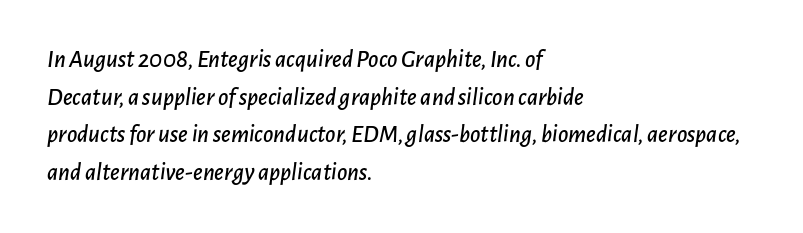
Q: Is the text italic (slanted)? A: Yes, it leans right by about 7 degrees.
Q: Is the text underlined? A: No.
Q: How is the paragraph aligned? A: Left-aligned.
Q: Is the spacing between letters normal or unusually wide? A: Normal.
Q: Is the spacing between lines tight, normal or loose? A: Normal.
